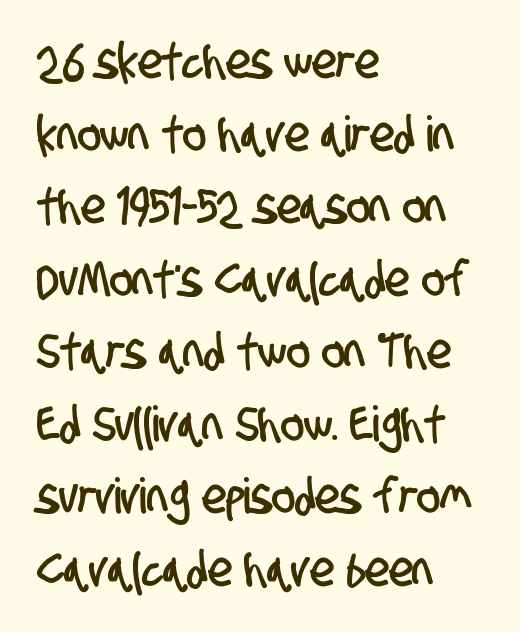
Q: Is the typeface a serif or a sans-serif typeface? A: Sans-serif.
Q: Is the text underlined? A: No.
Q: How is the paragraph aligned? A: Left-aligned.
Q: Is the spacing between letters normal or unusually wide? A: Normal.
Q: Is the spacing between lines tight, normal or loose? A: Normal.
Q: Width (condensed, normal, or wide)? A: Condensed.
Q: Stroke contrast? A: Low.
Q: x-height? A: Large.
Q: Monospaced? A: No.
